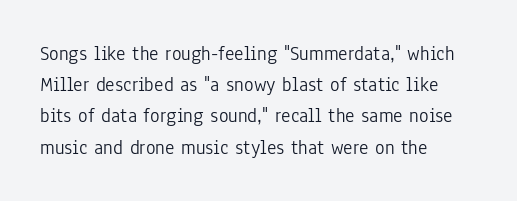
Between one letter and the next there's only the usual sliver of space. Letters rest on an invisible, unmarked baseline. Does the copy run flush right? No — it runs flush left. Nothing heavy about these letters — not bold at all.
